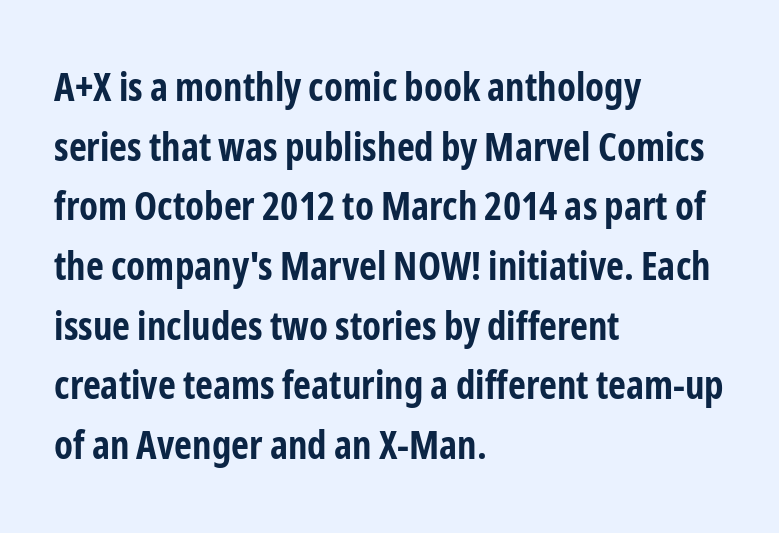
{"serif": "no", "italic": "no", "bold": "yes", "weight": "bold", "width": "condensed", "stroke_contrast": "low", "x_height": "medium", "monospaced": "no", "underline": "no", "align": "left", "line_spacing": "normal", "line_spacing_ratio": 1.53, "letter_spacing": "normal", "letter_spacing_em": 0.0, "glyph_px": 39}
